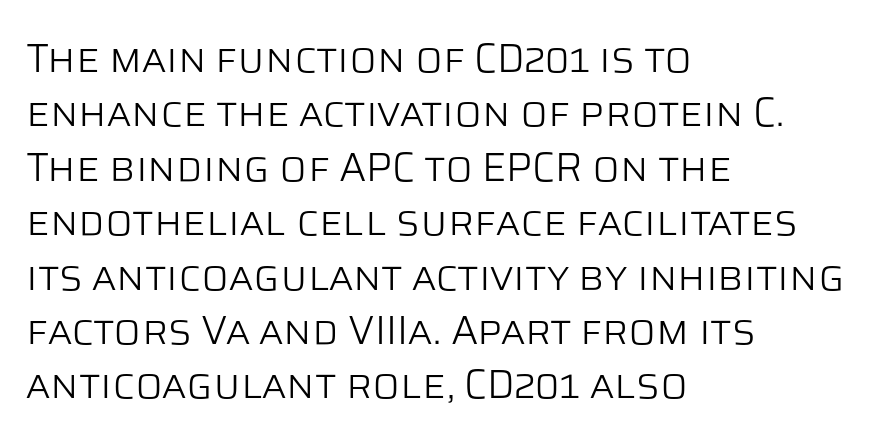
Q: Is the text bold? A: No.
Q: Is the text italic (slanted)? A: No, it is upright.
Q: Is the typeface a serif or a sans-serif typeface? A: Sans-serif.
Q: Is the text underlined? A: No.
Q: How is the paragraph aligned? A: Left-aligned.
Q: Is the spacing between letters normal or unusually wide? A: Normal.
Q: Is the spacing between lines tight, normal or loose? A: Normal.
Q: Width (condensed, normal, or wide)? A: Normal.
Q: Stroke contrast? A: Low.
Q: x-height? A: Large.
Q: Monospaced? A: No.
